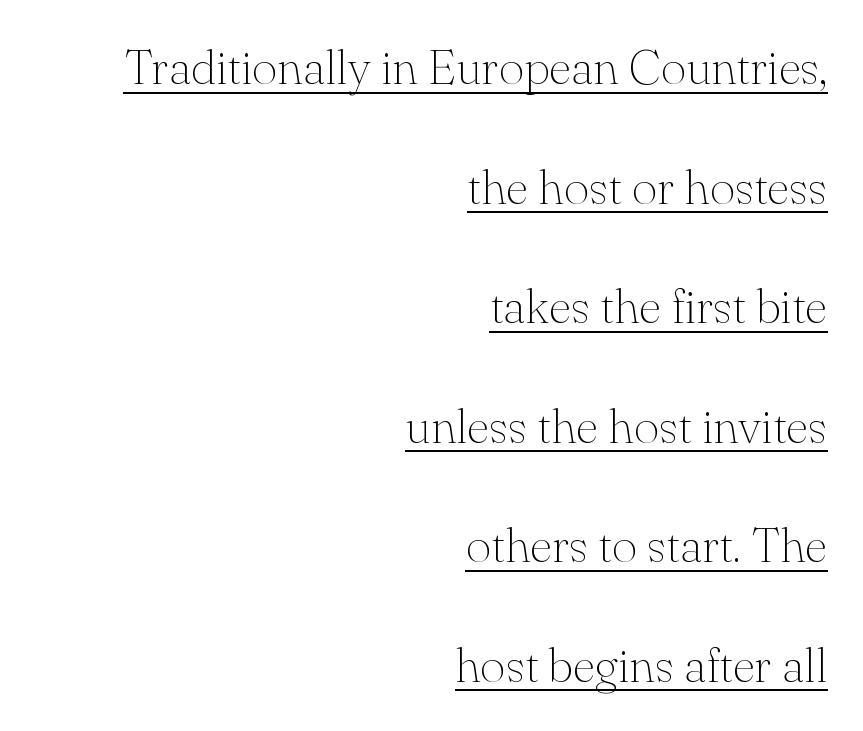
Vertical spacing — loose. The horizontal fit of the characters is conventional and even. Nope, not italic — everything's standing straight. Here the designer chose a conventional face with non-uniform glyph widths. This rendering employs a face with finishing strokes, i.e., a serif. All the whitespace from short lines collects on the left.
